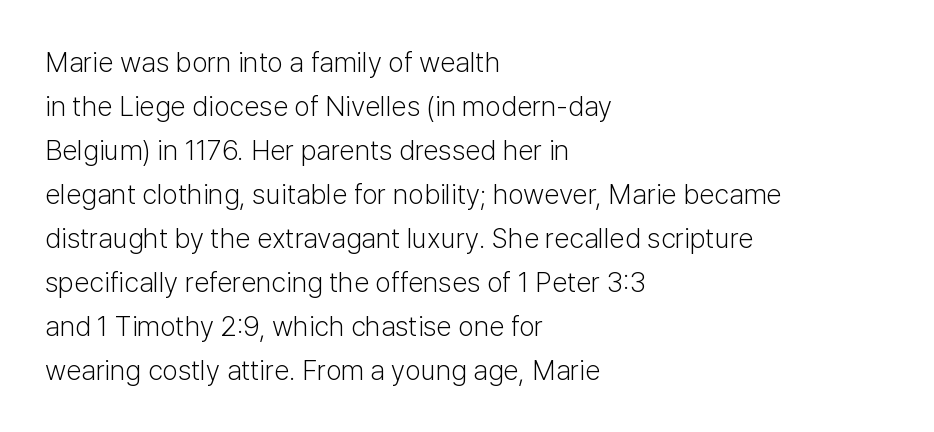
The weight tops out at a normal text grade. Unmarked baselines from the first word to the last. This sample uses an upright cut, with every glyph sitting square on the baseline. Notice how the passage keeps a crisp vertical edge on the left only. Horizontal bands of white between lines are of average thickness. Between one letter and the next there's only the usual sliver of space.
